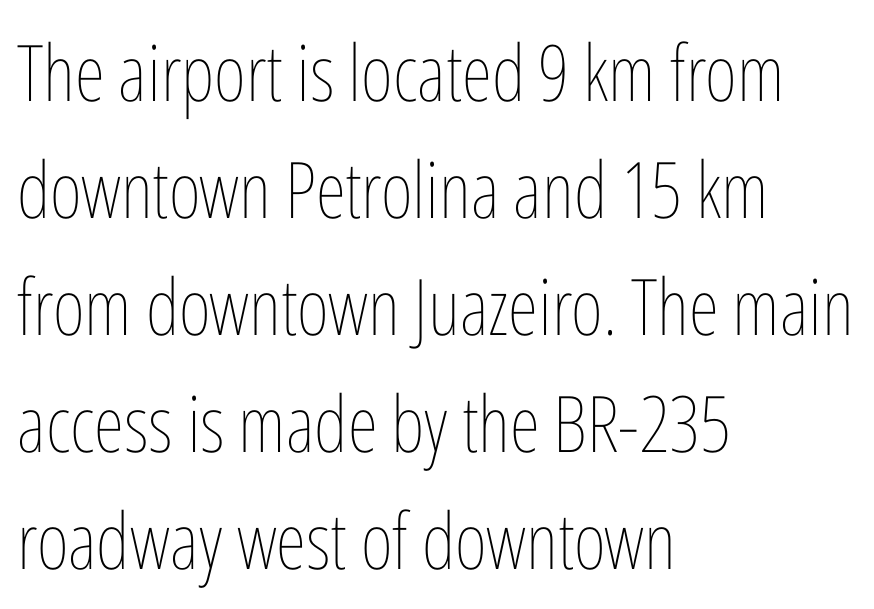
{"italic": "no", "bold": "no", "weight": "thin", "width": "condensed", "stroke_contrast": "low", "x_height": "medium", "monospaced": "no", "underline": "no", "align": "left", "line_spacing": "normal", "line_spacing_ratio": 1.5, "letter_spacing": "normal", "letter_spacing_em": 0.0, "glyph_px": 78}
